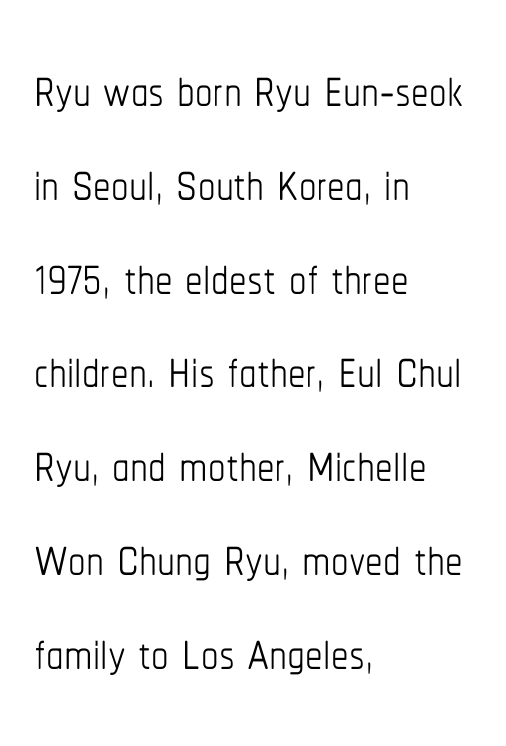
Which margin do the lines hug? The left one — the right edge is uneven. Caption: face not bold, strokes unweighted. Looks like regular typesetting: each glyph gets only the width it needs. Vertical strokes here are truly vertical. Inter-character spacing is left at the font's built-in metrics. How would I describe the line gaps? Plain and ordinary.
